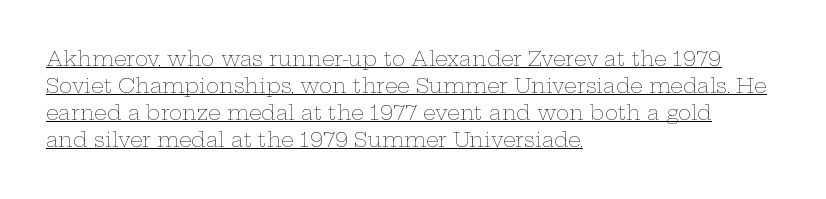
Q: Is the text bold? A: No.
Q: Is the text italic (slanted)? A: No, it is upright.
Q: Is the text underlined? A: Yes.
Q: How is the paragraph aligned? A: Left-aligned.
Q: Is the spacing between letters normal or unusually wide? A: Normal.
Q: Is the spacing between lines tight, normal or loose? A: Normal.
